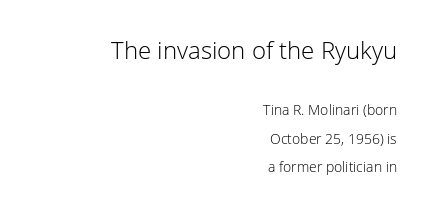
Q: Is the text bold? A: No.
Q: Is the text italic (slanted)? A: No, it is upright.
Q: Is the text underlined? A: No.
Q: How is the paragraph aligned? A: Right-aligned.
Q: Is the spacing between letters normal or unusually wide? A: Normal.
Q: Is the spacing between lines tight, normal or loose? A: Loose.
Q: Which block of text is set in a larger size, the first (top) or the second (bottom)? A: The first (top) one.
